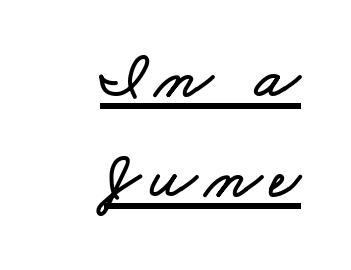
Q: Is the text underlined? A: Yes.
Q: How is the paragraph aligned? A: Right-aligned.
Q: Is the spacing between lines tight, normal or loose? A: Normal.
Q: Width (condensed, normal, or wide)? A: Wide.
Q: Stroke contrast? A: Low.
Q: x-height? A: Small.
Q: Monospaced? A: No.
